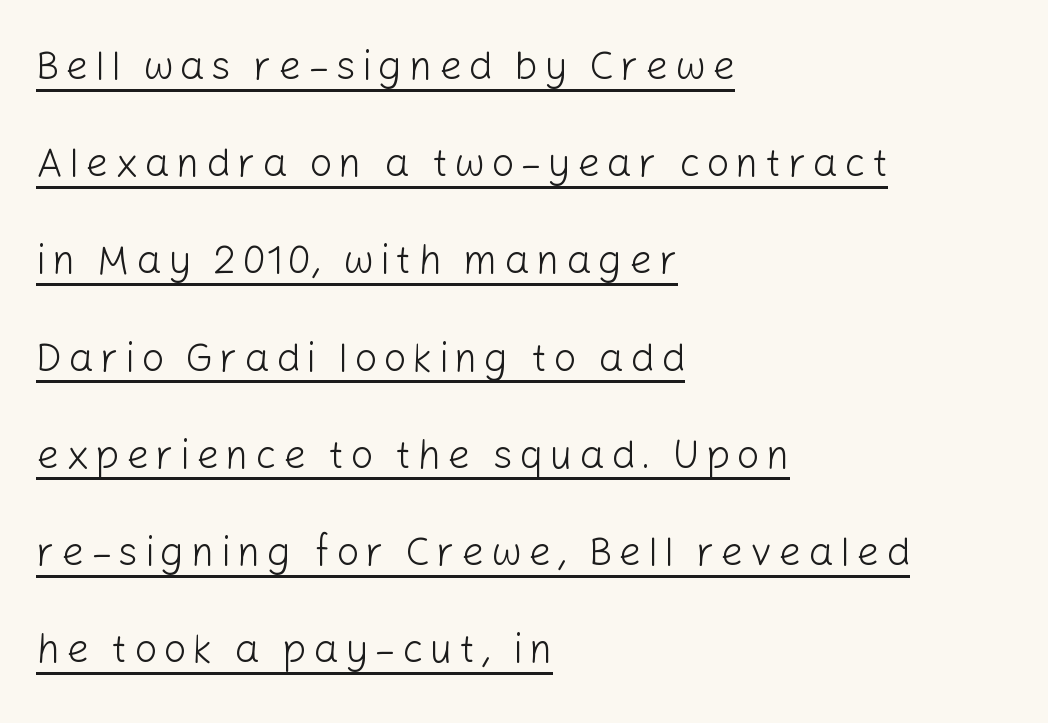
The image shows 40 px light sans-serif type, upright; set left-aligned, loose line spacing (2.43x), underlined; low stroke contrast and a medium x-height.
